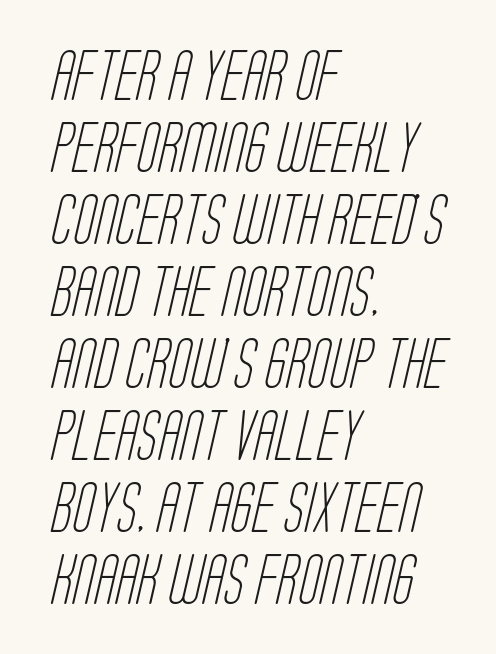
The image shows 50 px light, condensed sans-serif type; set left-aligned, normal line spacing (1.44x), normal letter spacing, not underlined; low stroke contrast and a large x-height.
